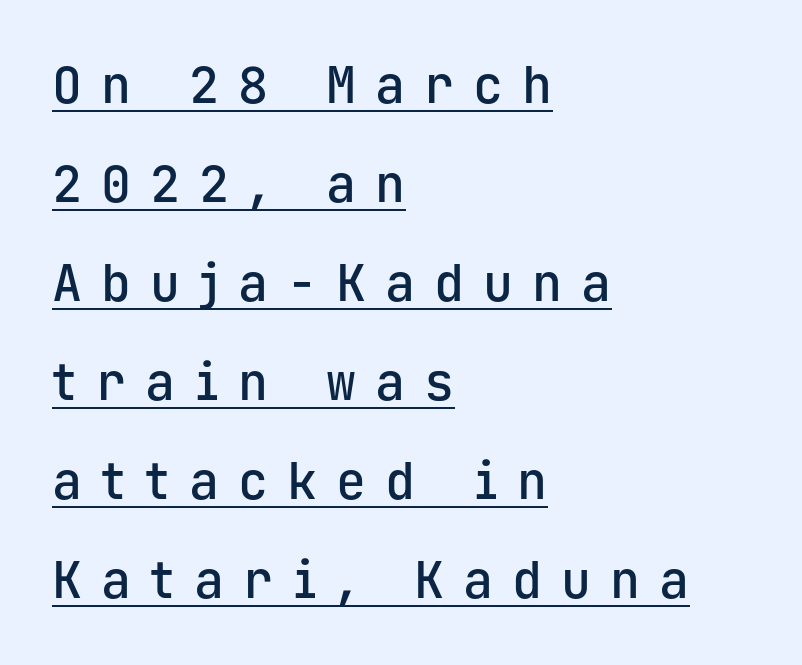
Each letter, wide or thin by design, is forced into the same width here. A classic flush-left, rag-right setting is used for this passage. Weight check: semibold — heavier than regular, not quite bold. Characters remain perfectly vertical along every line. Is this a sans? Yes — the strokes have no serifs.
